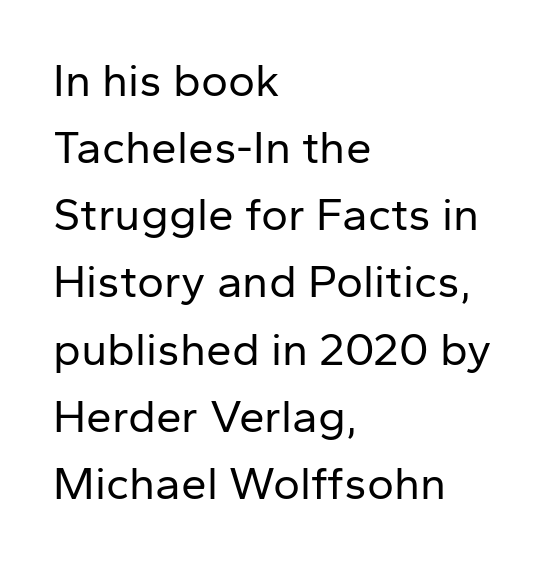
Q: Is the text bold? A: No.
Q: Is the text italic (slanted)? A: No, it is upright.
Q: Is the typeface a serif or a sans-serif typeface? A: Sans-serif.
Q: Is the text underlined? A: No.
Q: How is the paragraph aligned? A: Left-aligned.
Q: Is the spacing between letters normal or unusually wide? A: Normal.
Q: Is the spacing between lines tight, normal or loose? A: Normal.
Q: Width (condensed, normal, or wide)? A: Normal.
Q: Stroke contrast? A: Low.
Q: x-height? A: Medium.
Q: Monospaced? A: No.
